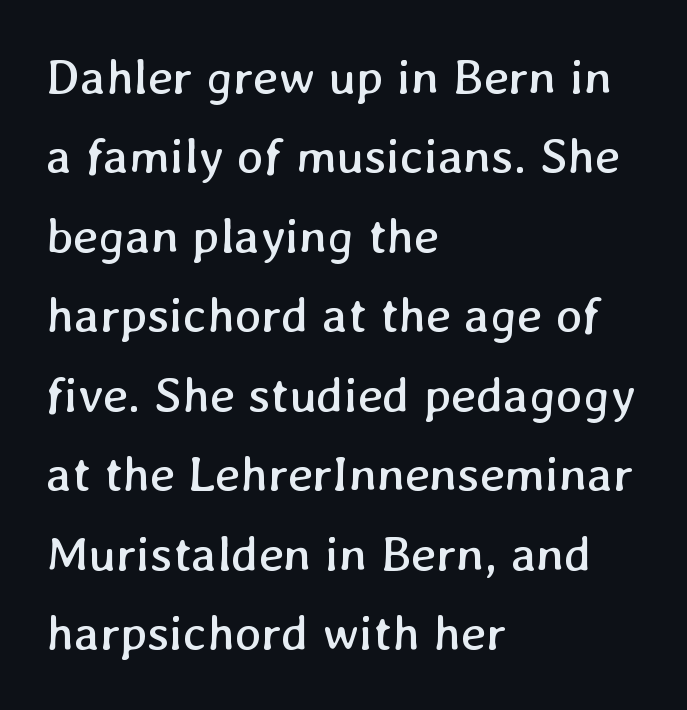
{"bold": "no", "weight": "regular", "width": "normal", "stroke_contrast": "low", "x_height": "medium", "monospaced": "no", "underline": "no", "align": "left", "line_spacing": "normal", "line_spacing_ratio": 1.59, "letter_spacing": "normal", "letter_spacing_em": 0.0, "glyph_px": 50}
